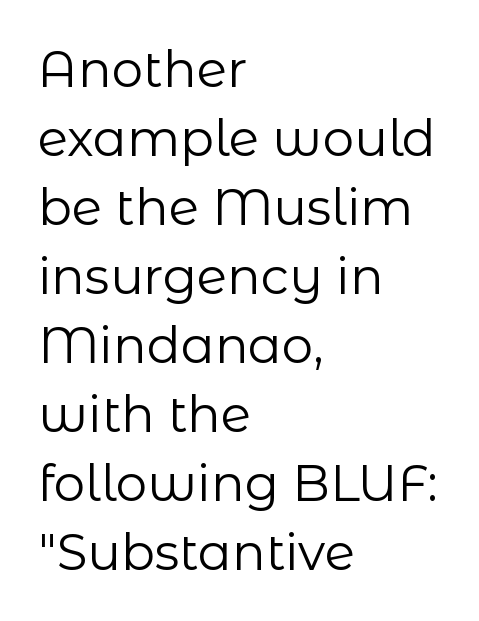
Here the glyphs are tracked normally, forming tight word shapes. These lines were composed using upright roman letters. The compositor pushed each line to the left boundary. A typesetter would call this proportional, since set widths differ per character. This is not heavy type; no bold has been used. The area under the type is left untouched.
